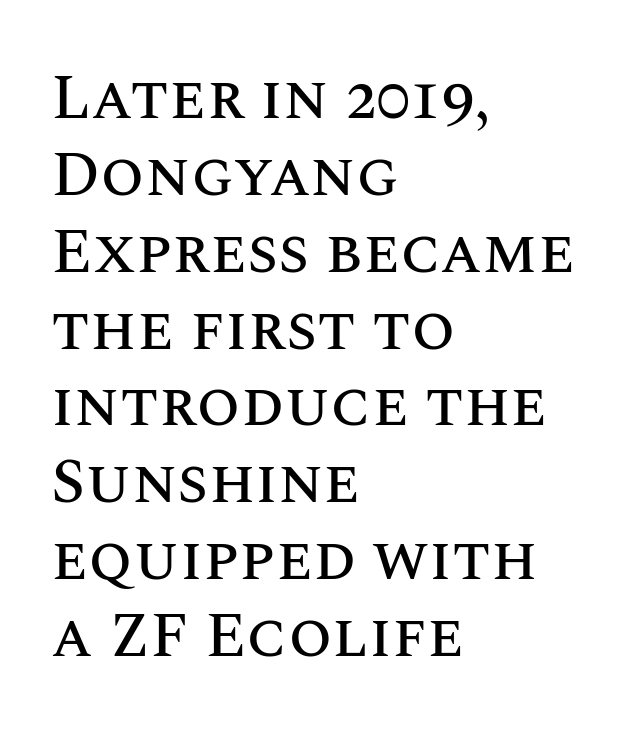
{"italic": "no", "width": "normal", "stroke_contrast": "medium", "x_height": "large", "monospaced": "no", "underline": "no", "align": "left", "line_spacing_ratio": 1.22, "letter_spacing": "normal", "letter_spacing_em": 0.0, "glyph_px": 63}
